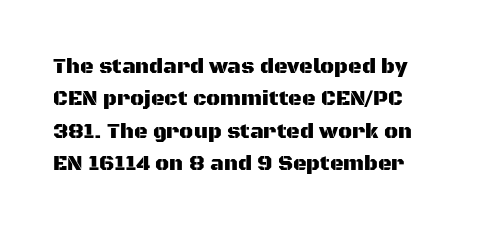
The image shows 21 px text type, upright; set left-aligned, normal line spacing (1.54x), normal letter spacing, not underlined.
